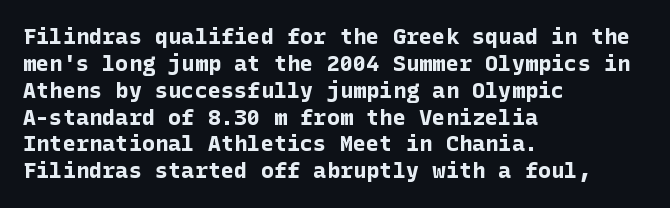
{"italic": "no", "bold": "yes", "underline": "no", "align": "left", "line_spacing_ratio": 1.22, "letter_spacing": "normal", "letter_spacing_em": 0.0, "glyph_px": 22}
